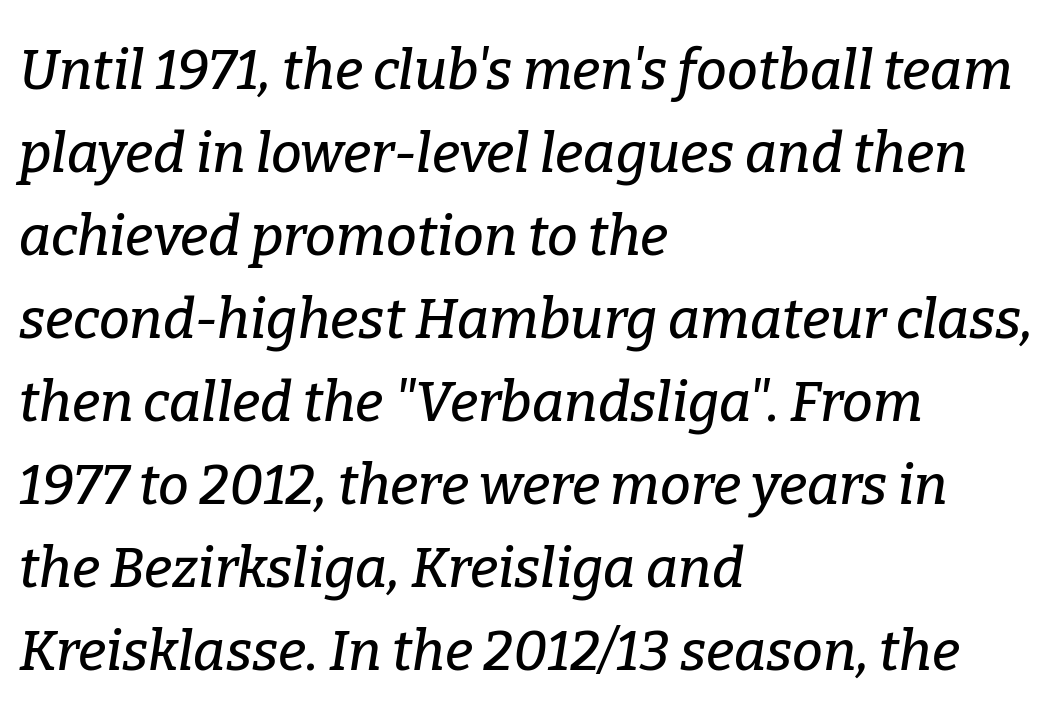
{"serif": "yes", "italic": "yes", "lean": "right", "slant_degrees": 9, "width": "normal", "stroke_contrast": "low", "x_height": "medium", "monospaced": "no", "underline": "no", "align": "left", "line_spacing": "normal", "line_spacing_ratio": 1.51, "letter_spacing": "normal", "letter_spacing_em": 0.0, "glyph_px": 55}
